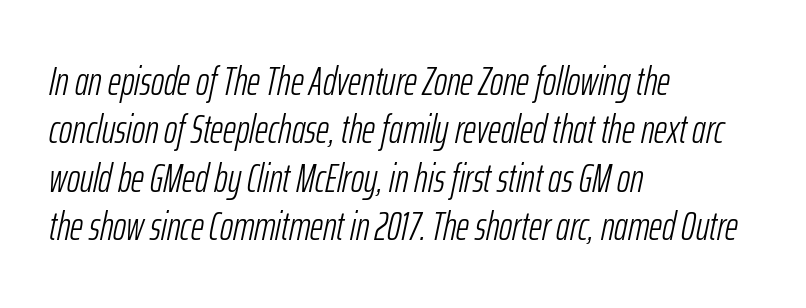
{"italic": "yes", "lean": "right", "slant_degrees": 12, "bold": "no", "weight": "light", "width": "condensed", "stroke_contrast": "low", "x_height": "medium", "monospaced": "no", "underline": "no", "align": "left", "line_spacing_ratio": 1.21, "letter_spacing": "normal", "letter_spacing_em": 0.0, "glyph_px": 40}
